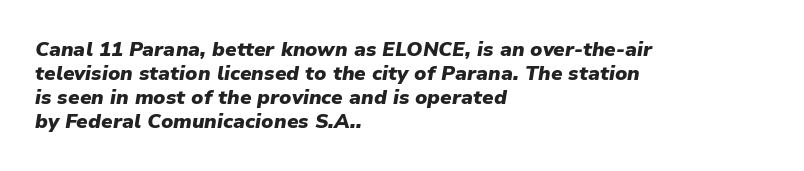
Descender tails drop into unmarked territory. Strokes here are thick enough to call this a true bold. One-word summary of the alignment: left. The passage shown leans; its letterforms are oblique. You could call the tracking neutral — neither tight nor loose.
